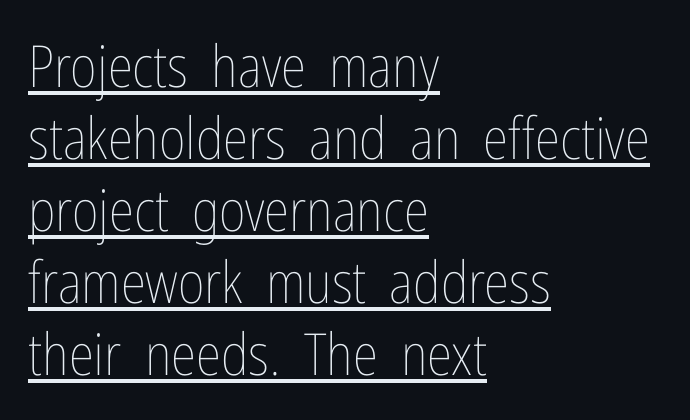
{"italic": "no", "bold": "no", "weight": "thin", "width": "condensed", "stroke_contrast": "low", "x_height": "medium", "monospaced": "no", "underline": "yes", "align": "left", "line_spacing_ratio": 1.24, "letter_spacing": "normal", "letter_spacing_em": 0.0, "glyph_px": 58}
